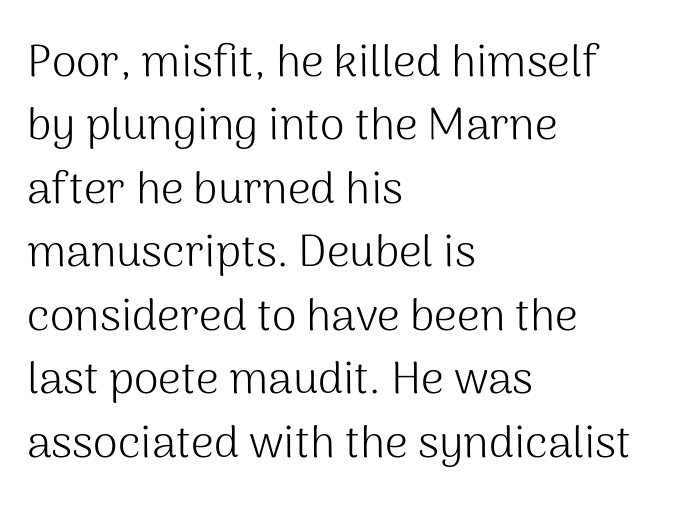
The image shows 45 px light sans-serif type, upright; set left-aligned, normal line spacing (1.41x), normal letter spacing, not underlined; medium stroke contrast and a medium x-height.
